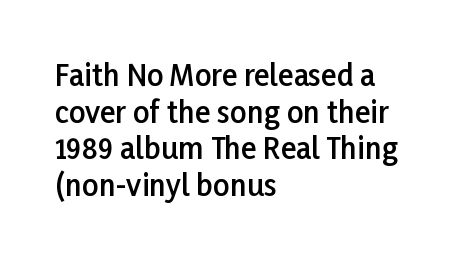
Q: Is the text bold? A: Semi-bold.
Q: Is the text italic (slanted)? A: No, it is upright.
Q: Is the typeface a serif or a sans-serif typeface? A: Sans-serif.
Q: Is the text underlined? A: No.
Q: How is the paragraph aligned? A: Left-aligned.
Q: Is the spacing between letters normal or unusually wide? A: Normal.
Q: Is the spacing between lines tight, normal or loose? A: Normal.
Q: Width (condensed, normal, or wide)? A: Normal.
Q: Stroke contrast? A: Low.
Q: x-height? A: Medium.
Q: Monospaced? A: No.
